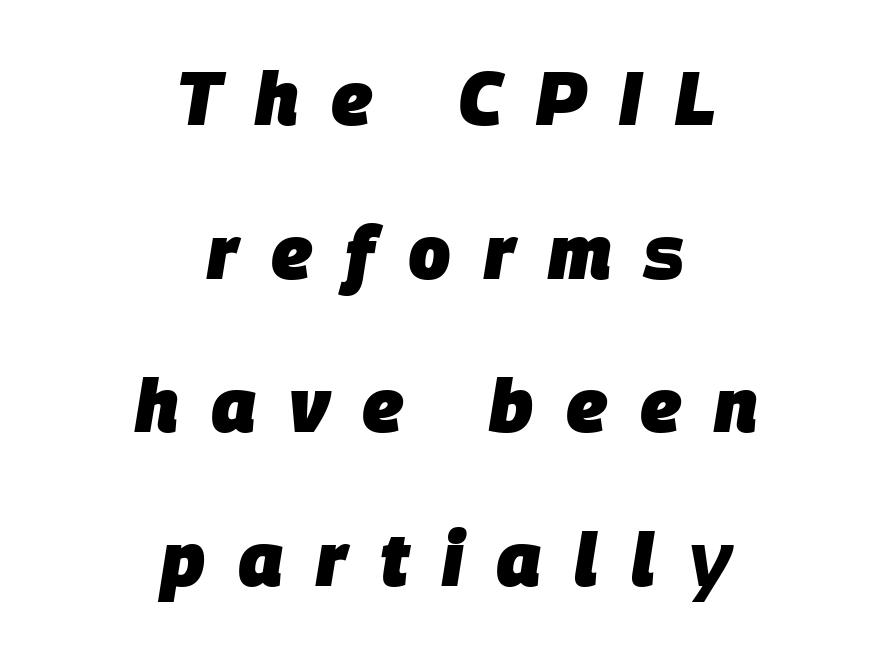
Would a proofreader flag this as italicized? Yes. Whoever set this chose breathing room over compactness in the vertical rhythm. The lines are quadded center. The passage shown is emphatically bold.
